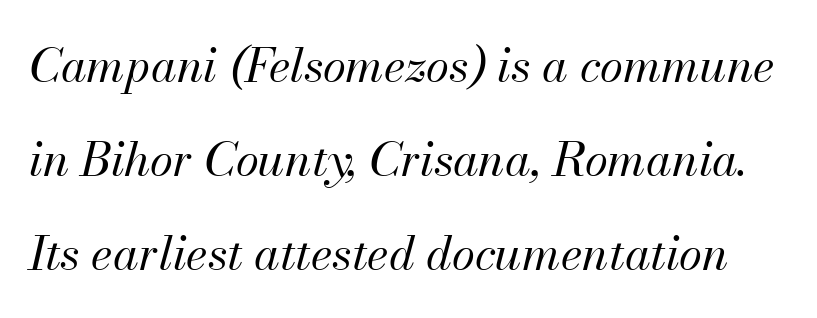
The image shows 47 px regular-weight type, italic (leaning right); set loose line spacing (2.0x), normal letter spacing, not underlined; medium stroke contrast and a small x-height.
